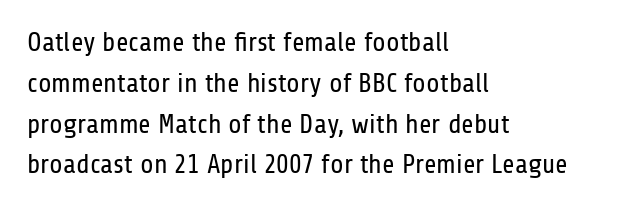
The passage shown stacks its lines at a standard gap. Plain, unruled lines of type. Summary of weight: not heavy and not bold. The rendering keeps characters at their native spacing. Notice how the stems are strictly vertical — no italics here.
